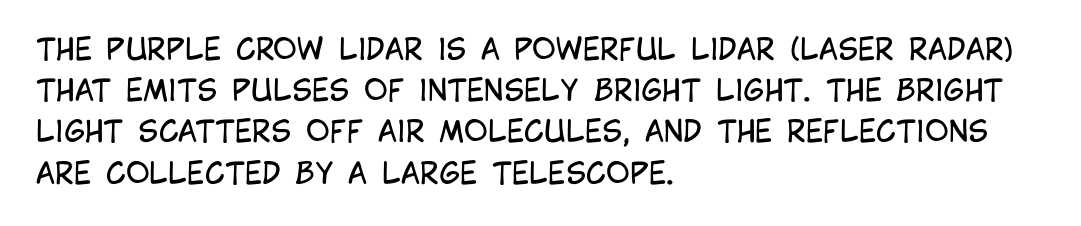
Q: Is the text bold? A: No.
Q: Is the text italic (slanted)? A: No, it is upright.
Q: Is the typeface a serif or a sans-serif typeface? A: Sans-serif.
Q: Is the text underlined? A: No.
Q: How is the paragraph aligned? A: Left-aligned.
Q: Is the spacing between letters normal or unusually wide? A: Normal.
Q: Is the spacing between lines tight, normal or loose? A: Normal.
Q: Width (condensed, normal, or wide)? A: Condensed.
Q: Stroke contrast? A: Low.
Q: x-height? A: Large.
Q: Monospaced? A: No.
